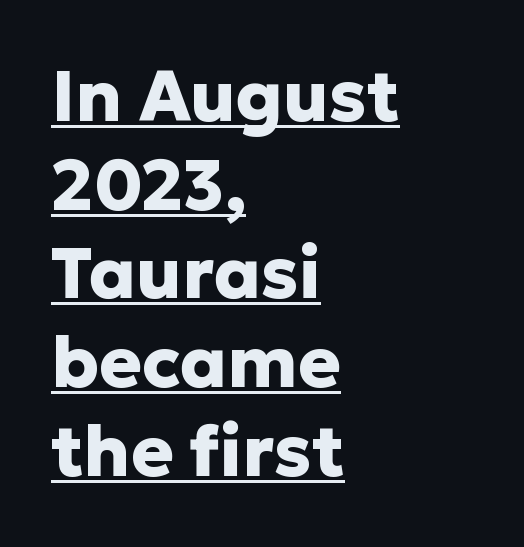
Reading down the block, your eye returns to a fixed left position each line. Typographic density is high because the face is bold. If you measured baseline to baseline, you'd find a middling distance. Note the varied advance widths — an 'i' is clearly narrower than an 'm'. Has an underline been added? It has.
